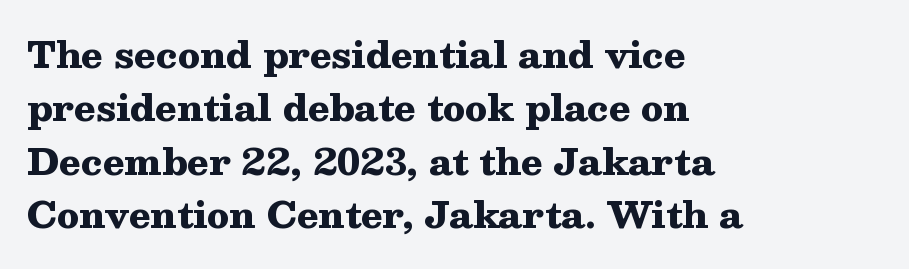
Q: Is the text bold? A: Yes.
Q: Is the text italic (slanted)? A: No, it is upright.
Q: Is the typeface a serif or a sans-serif typeface? A: Serif.
Q: Is the text underlined? A: No.
Q: How is the paragraph aligned? A: Left-aligned.
Q: Is the spacing between letters normal or unusually wide? A: Normal.
Q: Is the spacing between lines tight, normal or loose? A: Normal.
Q: Width (condensed, normal, or wide)? A: Wide.
Q: Stroke contrast? A: Medium.
Q: x-height? A: Medium.
Q: Monospaced? A: No.
